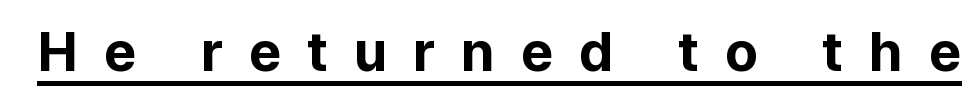
Q: Is the text bold? A: Yes.
Q: Is the text italic (slanted)? A: No, it is upright.
Q: Is the typeface a serif or a sans-serif typeface? A: Sans-serif.
Q: Is the text underlined? A: Yes.
Q: Is the spacing between letters normal or unusually wide? A: Unusually wide.
Q: Width (condensed, normal, or wide)? A: Normal.
Q: Stroke contrast? A: Low.
Q: x-height? A: Medium.
Q: Monospaced? A: No.
